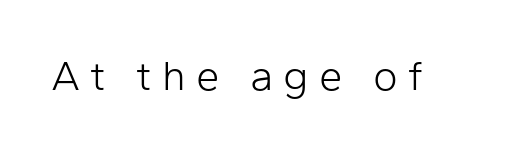
The image shows 42 px light sans-serif type, upright; set unusually wide letter spacing (+0.24 em), not underlined; low stroke contrast and a medium x-height.
